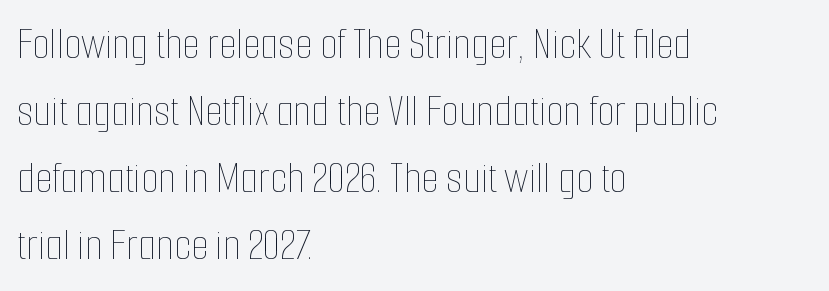
The image shows 45 px thin, condensed type, upright; set left-aligned, normal line spacing (1.49x), normal letter spacing, not underlined; low stroke contrast and a medium x-height.
